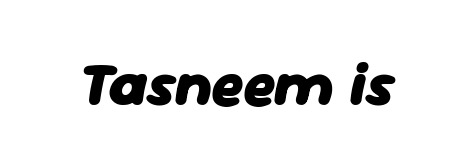
Q: Is the text bold? A: Yes.
Q: Is the text italic (slanted)? A: Yes, it leans right by about 11 degrees.
Q: Is the text underlined? A: No.
Q: Is the spacing between letters normal or unusually wide? A: Normal.
Q: Width (condensed, normal, or wide)? A: Normal.
Q: Stroke contrast? A: Low.
Q: x-height? A: Medium.
Q: Monospaced? A: No.
